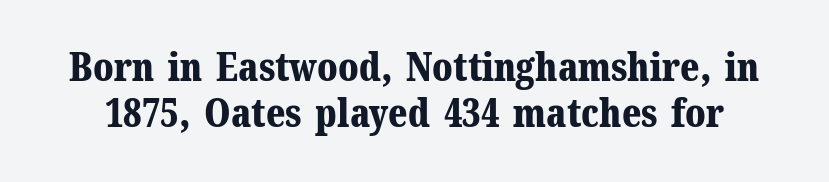
The baseline area is clear. Stroke terminals: seriffed. Here the designer chose a conventional face with non-uniform glyph widths. These lines carry a lot of weight — the face is fully bold. Rendered with straight, roman letterforms. Honestly, the letter spacing is just normal — you wouldn't notice it.
